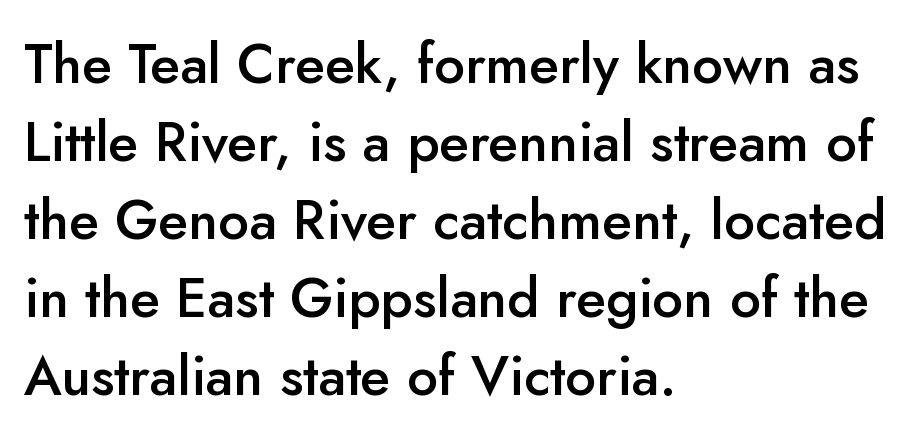
{"serif": "no", "italic": "no", "bold": "semi", "weight": "semibold", "width": "normal", "stroke_contrast": "low", "x_height": "small", "monospaced": "no", "underline": "no", "align": "left", "line_spacing": "normal", "line_spacing_ratio": 1.42, "letter_spacing": "normal", "letter_spacing_em": 0.0, "glyph_px": 55}
